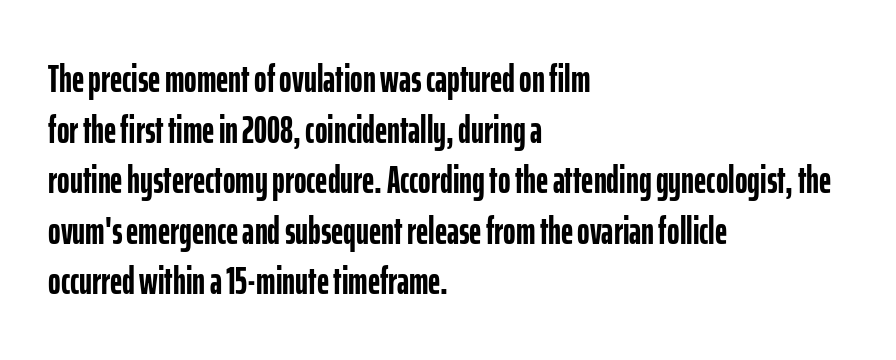
Q: Is the text bold? A: Yes.
Q: Is the text italic (slanted)? A: No, it is upright.
Q: Is the typeface a serif or a sans-serif typeface? A: Sans-serif.
Q: Is the text underlined? A: No.
Q: How is the paragraph aligned? A: Left-aligned.
Q: Is the spacing between letters normal or unusually wide? A: Normal.
Q: Is the spacing between lines tight, normal or loose? A: Normal.
Q: Width (condensed, normal, or wide)? A: Condensed.
Q: Stroke contrast? A: Low.
Q: x-height? A: Medium.
Q: Monospaced? A: No.
